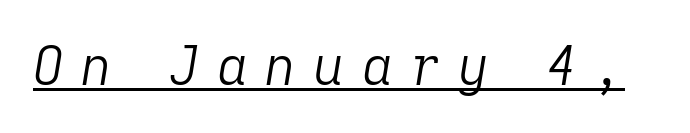
The image shows 53 px light type, italic (leaning right); set unusually wide letter spacing (+0.33 em), underlined; low stroke contrast and a medium x-height.
